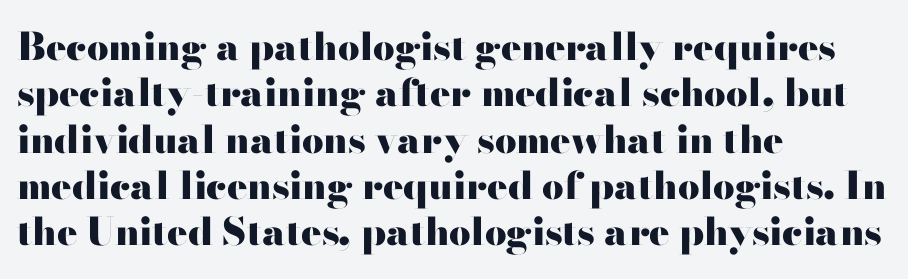
Honestly, the letter spacing is just normal — you wouldn't notice it. How heavy is the stroke? Heavy — this is a bold. Tall strokes in this sample are plumb rather than angled. Which margin do the lines hug? The left one — the right edge is uneven. I'd call this a sans setting — the letters go barefoot.
